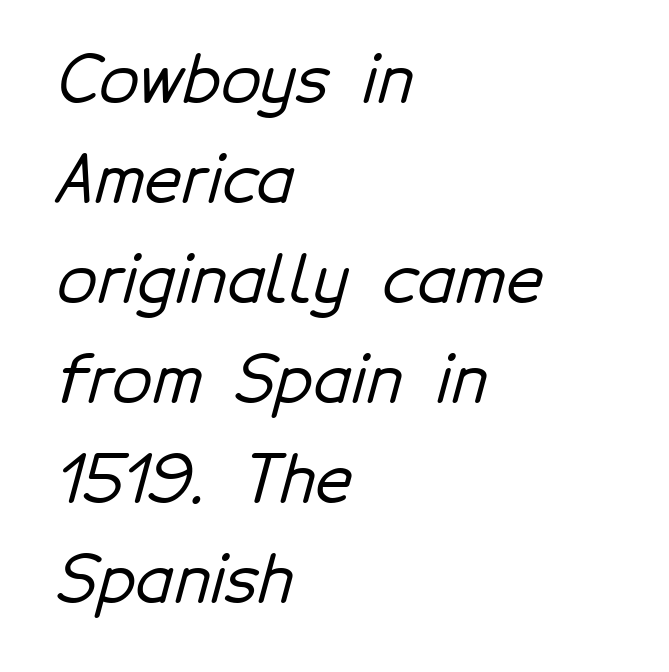
{"serif": "no", "width": "normal", "stroke_contrast": "low", "x_height": "medium", "monospaced": "no", "underline": "no", "align": "left", "line_spacing": "normal", "line_spacing_ratio": 1.54, "letter_spacing": "normal", "letter_spacing_em": 0.0, "glyph_px": 65}
